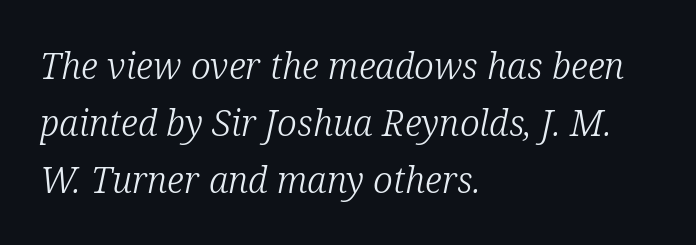
{"serif": "yes", "italic": "yes", "lean": "right", "slant_degrees": 12, "bold": "no", "weight": "light", "width": "normal", "stroke_contrast": "low", "x_height": "medium", "monospaced": "no", "underline": "no", "align": "left", "line_spacing": "normal", "line_spacing_ratio": 1.59, "letter_spacing": "normal", "letter_spacing_em": 0.0, "glyph_px": 36}
